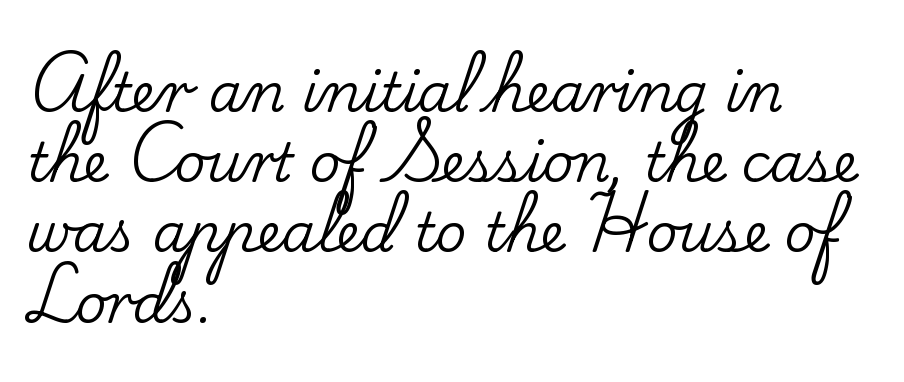
Q: Is the text italic (slanted)? A: Yes.
Q: Is the typeface a serif or a sans-serif typeface? A: Serif.
Q: Is the text underlined? A: No.
Q: How is the paragraph aligned? A: Left-aligned.
Q: Is the spacing between letters normal or unusually wide? A: Normal.
Q: Is the spacing between lines tight, normal or loose? A: Normal.
Q: Width (condensed, normal, or wide)? A: Normal.
Q: Stroke contrast? A: Low.
Q: x-height? A: Small.
Q: Monospaced? A: No.
